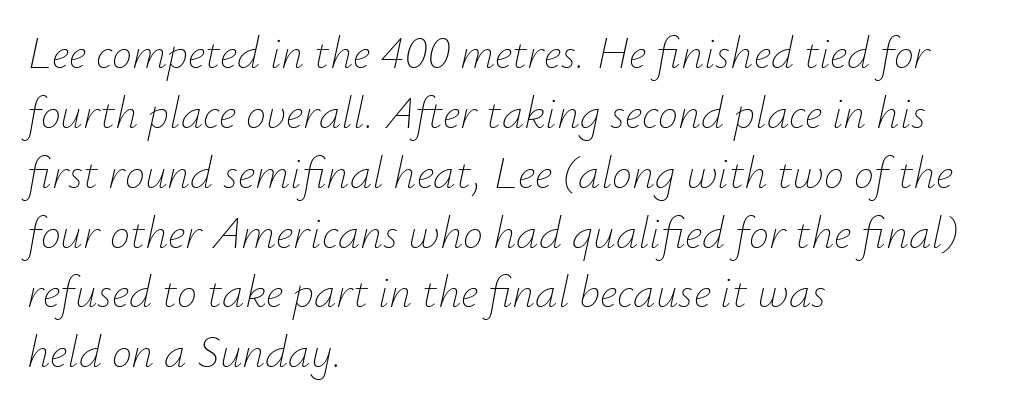
The rendering keeps characters at their native spacing. A typesetter would mark this as italic. The passage shown stacks its lines at a standard gap. In CSS terms this would be text-align: left. The strokes are not fattened; the text isn't bold. Here the designer chose a conventional face with non-uniform glyph widths.
